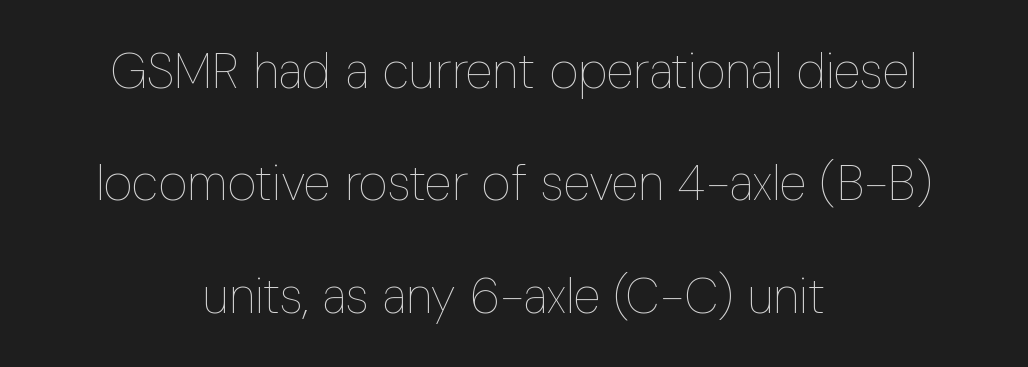
Italic? Not at all — the glyphs are vertical. Casual observation: everything's sitting right in the middle. No extra tracking has been applied to these lines. This sample has the flowing, uneven cadence of proportional lettering.
